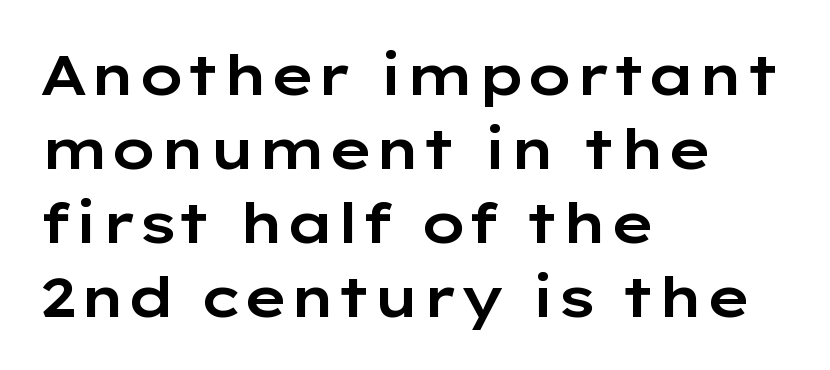
The image shows 56 px wide sans-serif type, upright; set left-aligned, normal line spacing (1.32x), normal letter spacing, not underlined; low stroke contrast and a medium x-height.
